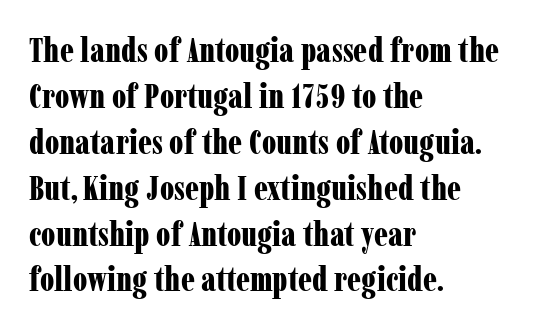
The glyphs have the mass of a bold cut. The designer left line spacing at the default. Here the designer chose a conventional face with non-uniform glyph widths. The compositor pushed each line to the left boundary. Decoration check: the copy has no underline.
